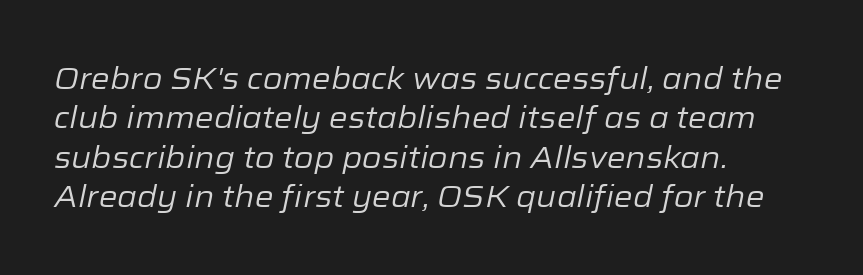
Q: Is the text bold? A: No.
Q: Is the text italic (slanted)? A: Yes, it leans right by about 12 degrees.
Q: Is the text underlined? A: No.
Q: How is the paragraph aligned? A: Left-aligned.
Q: Is the spacing between letters normal or unusually wide? A: Normal.
Q: Is the spacing between lines tight, normal or loose? A: Normal.
Q: Width (condensed, normal, or wide)? A: Normal.
Q: Stroke contrast? A: Low.
Q: x-height? A: Medium.
Q: Monospaced? A: No.
